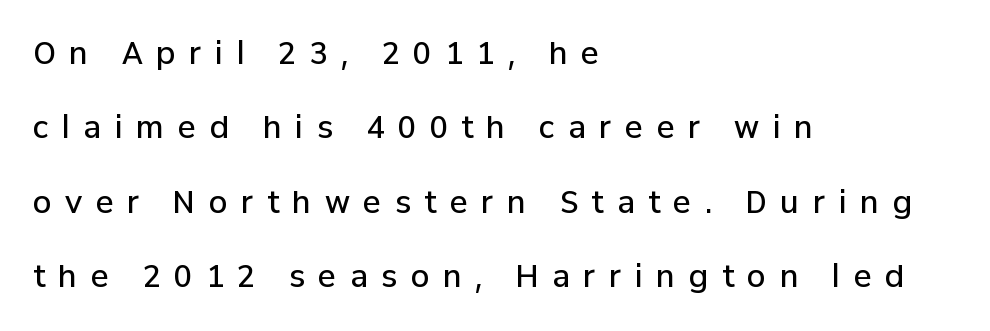
{"serif": "no", "italic": "no", "bold": "semi", "weight": "semibold", "width": "normal", "stroke_contrast": "low", "x_height": "medium", "monospaced": "no", "underline": "no", "align": "left", "line_spacing": "loose", "line_spacing_ratio": 2.48, "letter_spacing": "wide", "letter_spacing_em": 0.45, "glyph_px": 30}
